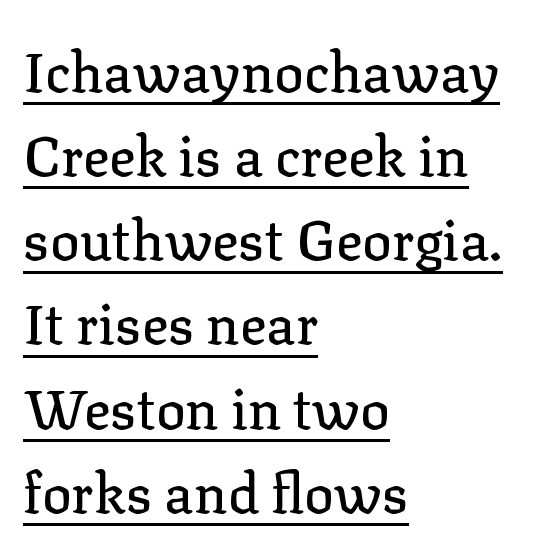
Q: Is the text italic (slanted)? A: No, it is upright.
Q: Is the typeface a serif or a sans-serif typeface? A: Serif.
Q: Is the text underlined? A: Yes.
Q: How is the paragraph aligned? A: Left-aligned.
Q: Is the spacing between letters normal or unusually wide? A: Normal.
Q: Is the spacing between lines tight, normal or loose? A: Normal.
Q: Width (condensed, normal, or wide)? A: Normal.
Q: Stroke contrast? A: Low.
Q: x-height? A: Medium.
Q: Monospaced? A: No.
